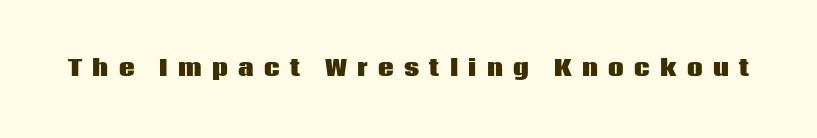
The image shows 22 px bold type, upright; set unusually wide letter spacing (+0.47 em), not underlined.
